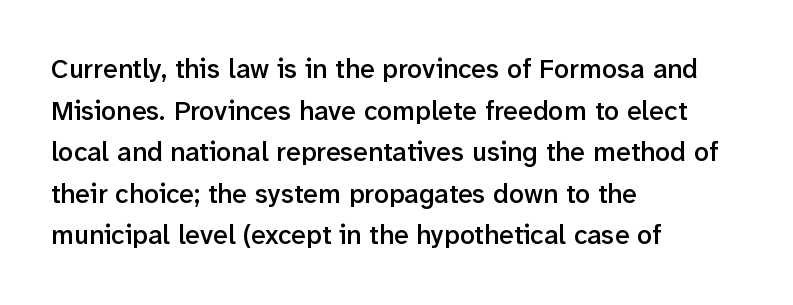
Q: Is the text bold? A: Semi-bold.
Q: Is the text italic (slanted)? A: No, it is upright.
Q: Is the text underlined? A: No.
Q: How is the paragraph aligned? A: Left-aligned.
Q: Is the spacing between letters normal or unusually wide? A: Normal.
Q: Is the spacing between lines tight, normal or loose? A: Normal.
